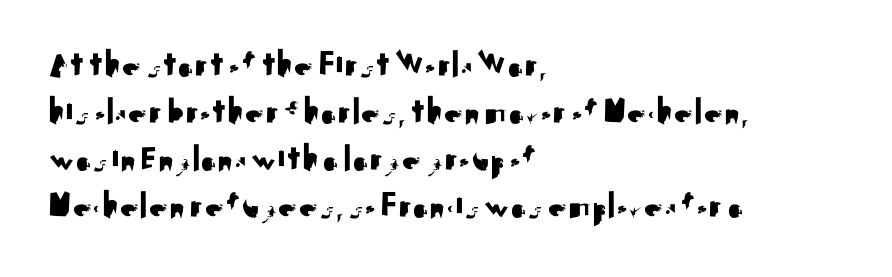
{"serif": "no", "italic": "no", "width": "normal", "stroke_contrast": "medium", "x_height": "small", "monospaced": "no", "underline": "no", "align": "left", "line_spacing_ratio": 1.24, "letter_spacing": "normal", "letter_spacing_em": 0.0, "glyph_px": 38}
